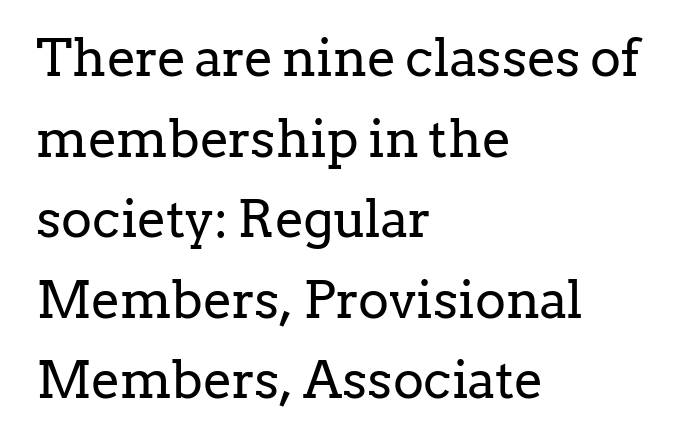
The image shows 52 px regular-weight serif type, upright; set left-aligned, normal line spacing (1.55x), normal letter spacing, not underlined; low stroke contrast and a medium x-height.
